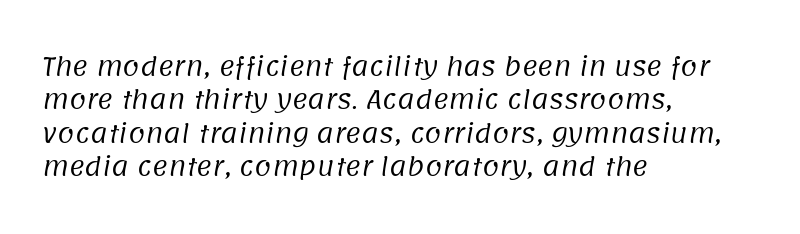
The image shows 24 px text type; set left-aligned, normal line spacing (1.39x), normal letter spacing, not underlined.
